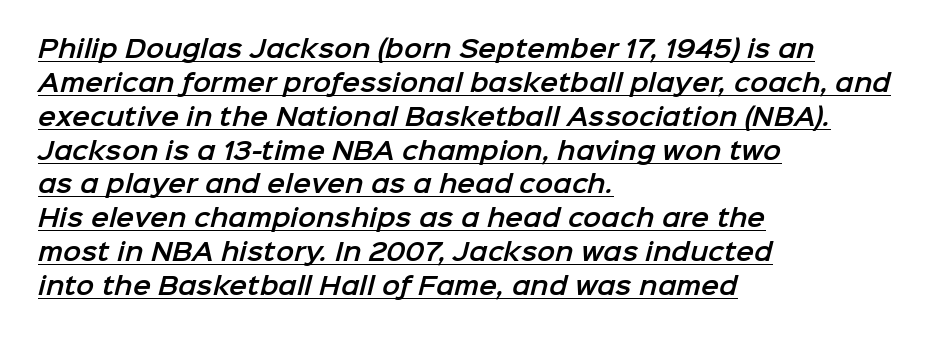
The letterforms sit shoulder to shoulder at normal distance. Horizontally, the lines are justified to the leading edge only. Whoever set this chose a conventional vertical rhythm. The specimen includes a rule beneath the text block's lines.
